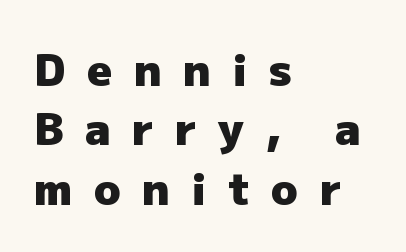
Q: Is the text bold? A: Yes.
Q: Is the text italic (slanted)? A: No, it is upright.
Q: Is the typeface a serif or a sans-serif typeface? A: Sans-serif.
Q: Is the text underlined? A: No.
Q: How is the paragraph aligned? A: Left-aligned.
Q: Is the spacing between letters normal or unusually wide? A: Unusually wide.
Q: Is the spacing between lines tight, normal or loose? A: Normal.
Q: Width (condensed, normal, or wide)? A: Normal.
Q: Stroke contrast? A: Low.
Q: x-height? A: Medium.
Q: Monospaced? A: No.
